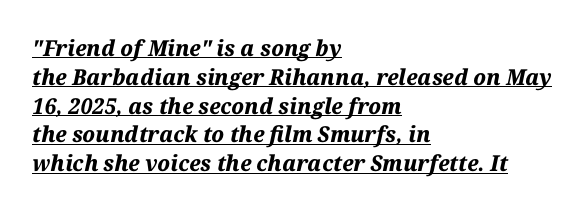
The image shows 22 px bold type, italic (leaning right); set left-aligned, normal line spacing (1.31x), normal letter spacing, underlined.
